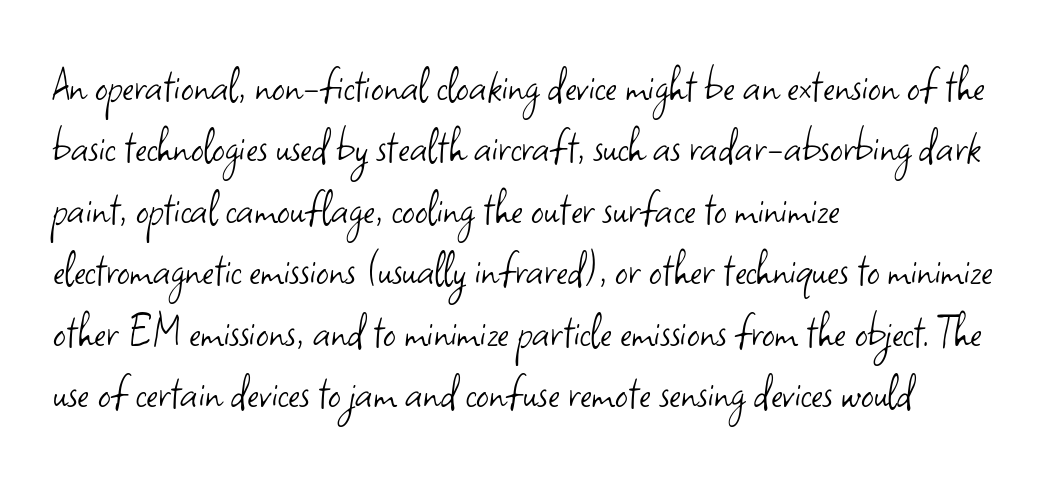
{"serif": "no", "bold": "no", "weight": "light", "width": "normal", "stroke_contrast": "low", "x_height": "small", "monospaced": "no", "underline": "no", "align": "left", "line_spacing_ratio": 1.23, "letter_spacing": "normal", "letter_spacing_em": 0.0, "glyph_px": 50}
